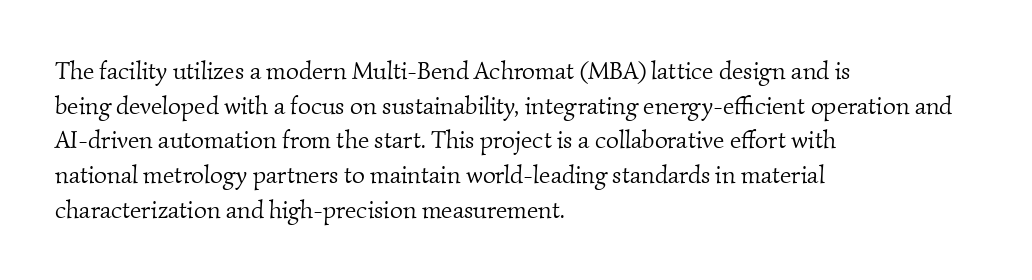
{"bold": "no", "underline": "no", "align": "left", "line_spacing": "normal", "line_spacing_ratio": 1.39, "letter_spacing": "normal", "letter_spacing_em": 0.0, "glyph_px": 25}
